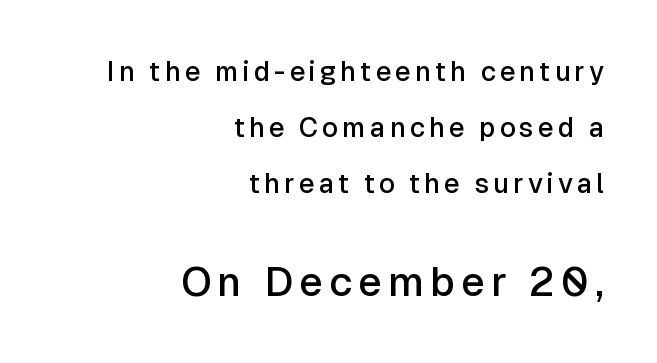
Q: Is the text bold? A: Semi-bold.
Q: Is the text italic (slanted)? A: No, it is upright.
Q: Is the typeface a serif or a sans-serif typeface? A: Sans-serif.
Q: Is the text underlined? A: No.
Q: How is the paragraph aligned? A: Right-aligned.
Q: Is the spacing between lines tight, normal or loose? A: Loose.
Q: Which block of text is set in a larger size, the first (top) or the second (bottom)? A: The second (bottom) one.
Q: Width (condensed, normal, or wide)? A: Normal.
Q: Stroke contrast? A: Low.
Q: x-height? A: Medium.
Q: Monospaced? A: No.
